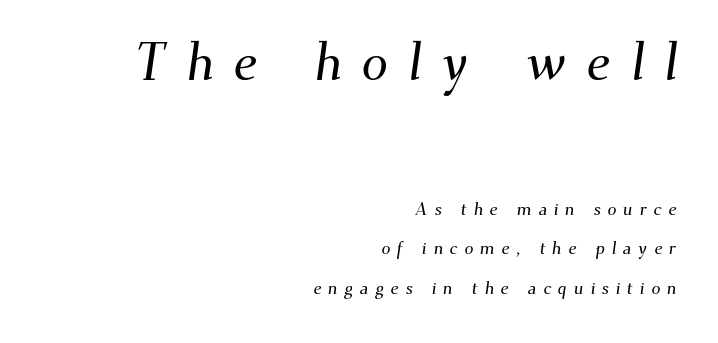
Right-aligned paragraph, ragged on the left. Letters rest on an invisible, unmarked baseline. The rendering shows small feet on the letterforms — a serif design. A typesetter would call this proportional, since set widths differ per character. The upper block of text is set noticeably larger than the block beneath it.
